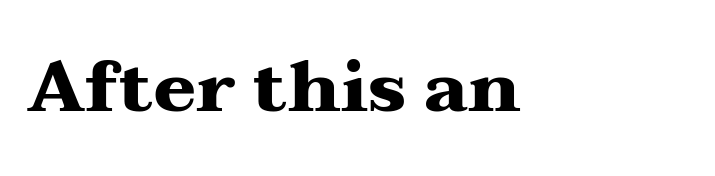
The image shows 71 px heavy, wide serif type, upright; set left-aligned, normal letter spacing, not underlined; medium stroke contrast and a medium x-height.
